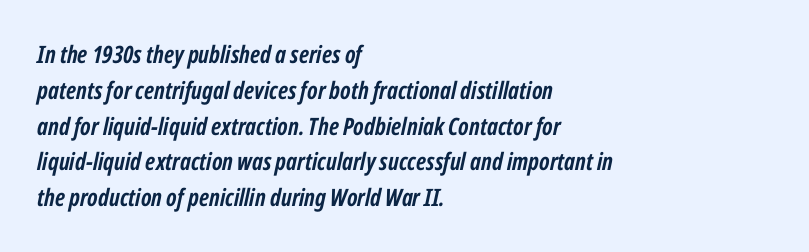
The image shows 24 px bold type, italic (leaning right); set left-aligned, normal line spacing (1.49x), normal letter spacing, not underlined.
